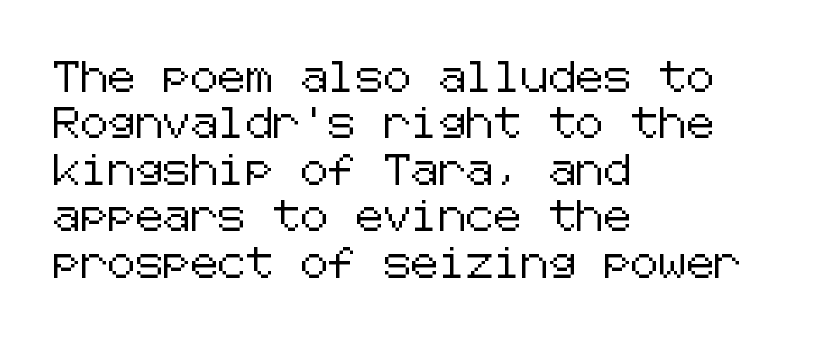
Q: Is the text italic (slanted)? A: No, it is upright.
Q: Is the typeface a serif or a sans-serif typeface? A: Sans-serif.
Q: Is the text underlined? A: No.
Q: How is the paragraph aligned? A: Left-aligned.
Q: Is the spacing between letters normal or unusually wide? A: Normal.
Q: Is the spacing between lines tight, normal or loose? A: Normal.
Q: Width (condensed, normal, or wide)? A: Normal.
Q: Stroke contrast? A: Low.
Q: x-height? A: Medium.
